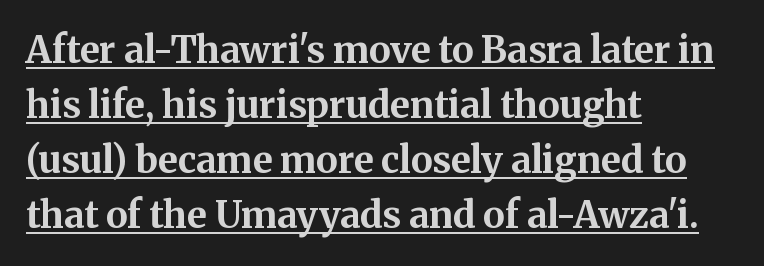
Q: Is the text bold? A: Yes.
Q: Is the text italic (slanted)? A: No, it is upright.
Q: Is the typeface a serif or a sans-serif typeface? A: Serif.
Q: Is the text underlined? A: Yes.
Q: How is the paragraph aligned? A: Left-aligned.
Q: Is the spacing between letters normal or unusually wide? A: Normal.
Q: Is the spacing between lines tight, normal or loose? A: Normal.
Q: Width (condensed, normal, or wide)? A: Normal.
Q: Stroke contrast? A: Medium.
Q: x-height? A: Medium.
Q: Monospaced? A: No.
